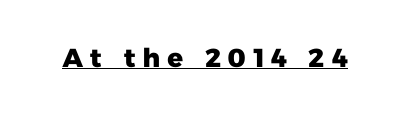
A full-strength bold gives these letters their thick strokes. A baseline rule has been typeset under these characters. The line texture is sparse and dotted thanks to wide tracking.
